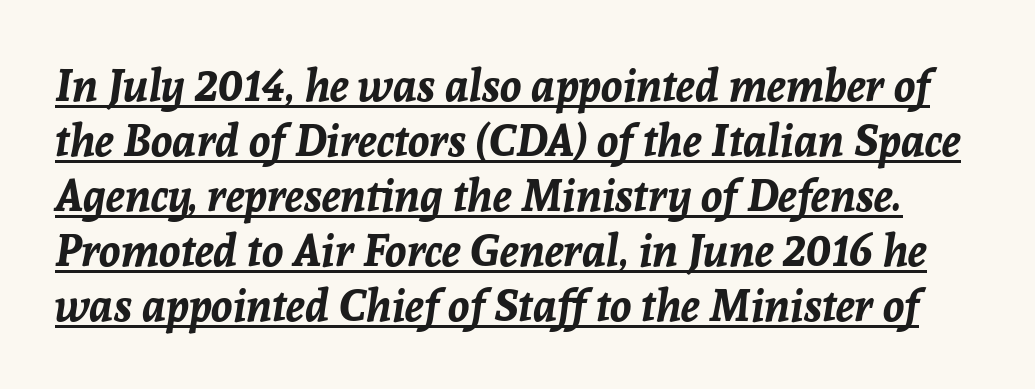
{"italic": "yes", "lean": "right", "slant_degrees": 8, "bold": "yes", "weight": "bold", "width": "normal", "stroke_contrast": "low", "x_height": "medium", "monospaced": "no", "underline": "yes", "line_spacing": "normal", "line_spacing_ratio": 1.25, "letter_spacing": "normal", "letter_spacing_em": 0.0, "glyph_px": 44}
